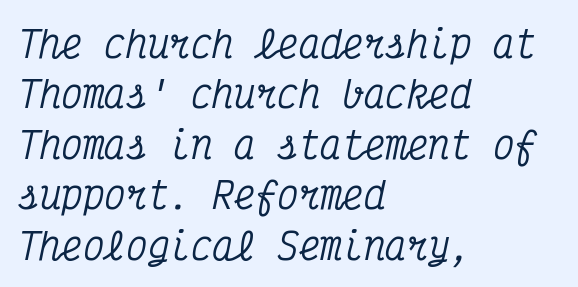
The image shows 36 px condensed serif type, italic (leaning right), monospaced; set left-aligned, normal line spacing (1.4x), normal letter spacing, not underlined; medium stroke contrast and a medium x-height.
